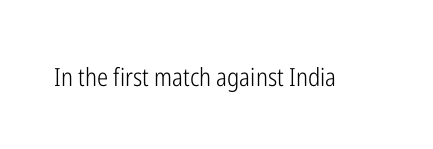
{"italic": "no", "bold": "no", "underline": "no", "letter_spacing": "normal", "letter_spacing_em": 0.0, "glyph_px": 25}
